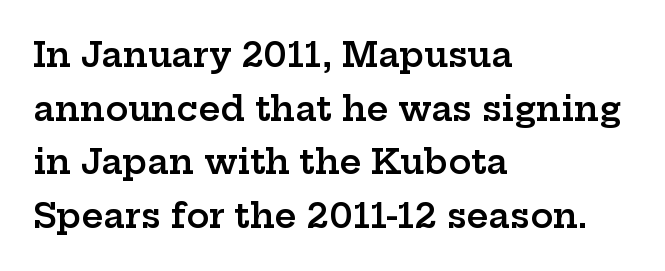
Q: Is the text bold? A: Semi-bold.
Q: Is the text italic (slanted)? A: No, it is upright.
Q: Is the typeface a serif or a sans-serif typeface? A: Serif.
Q: Is the text underlined? A: No.
Q: How is the paragraph aligned? A: Left-aligned.
Q: Is the spacing between letters normal or unusually wide? A: Normal.
Q: Is the spacing between lines tight, normal or loose? A: Normal.
Q: Width (condensed, normal, or wide)? A: Wide.
Q: Stroke contrast? A: Low.
Q: x-height? A: Medium.
Q: Monospaced? A: No.
